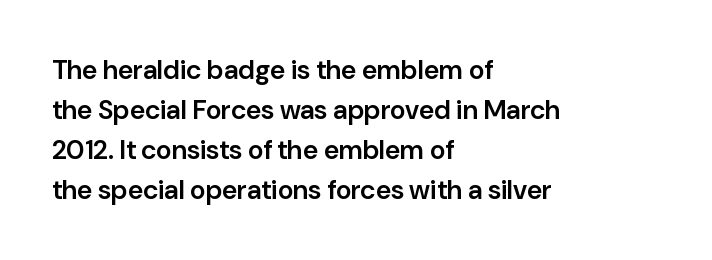
Q: Is the text bold? A: Semi-bold.
Q: Is the text italic (slanted)? A: No, it is upright.
Q: Is the text underlined? A: No.
Q: How is the paragraph aligned? A: Left-aligned.
Q: Is the spacing between letters normal or unusually wide? A: Normal.
Q: Is the spacing between lines tight, normal or loose? A: Normal.
